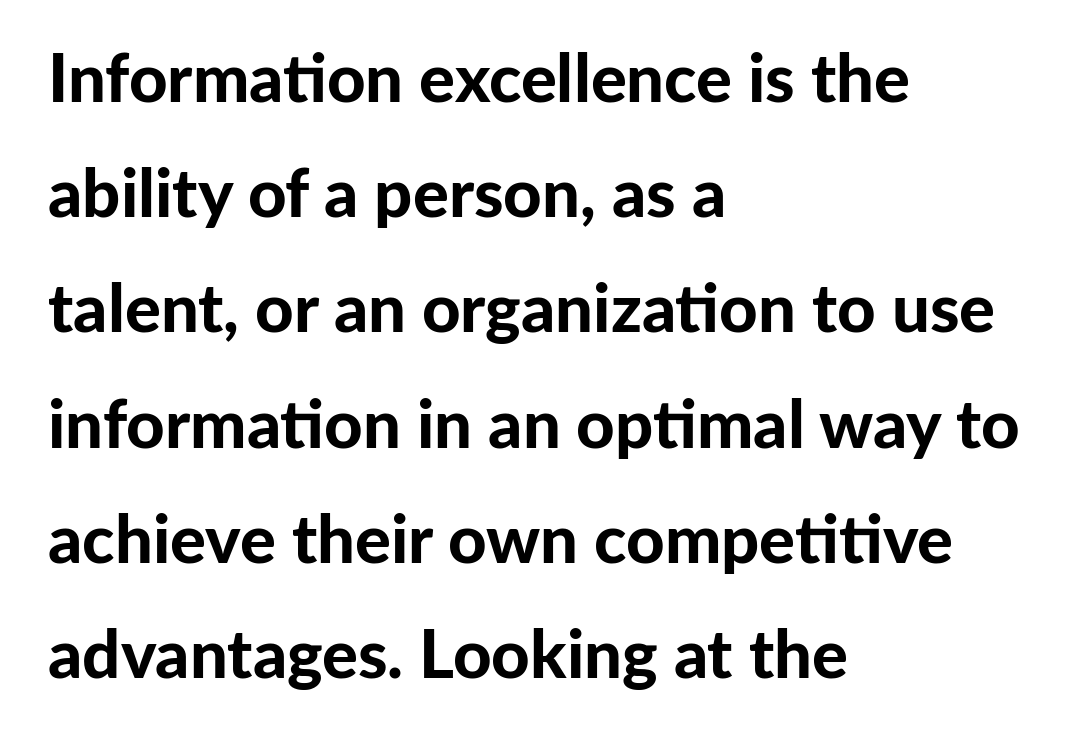
The image shows 67 px bold sans-serif type, upright; set left-aligned, line spacing 1.72x, normal letter spacing, not underlined; low stroke contrast and a medium x-height.
